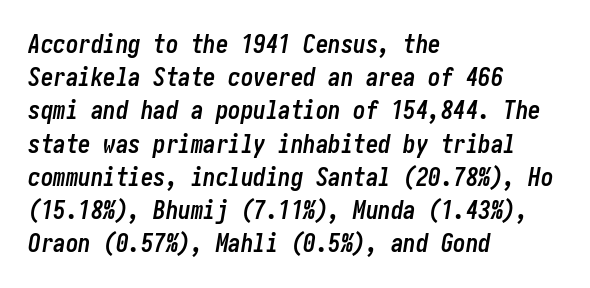
Where is the straight margin? On the left. If you measured baseline to baseline, you'd find a middling distance. The letterforms sit shoulder to shoulder at normal distance. These words are printed bold, with thick strokes throughout. Style check: oblique. The specimen omits any rule beneath the text block's lines.
